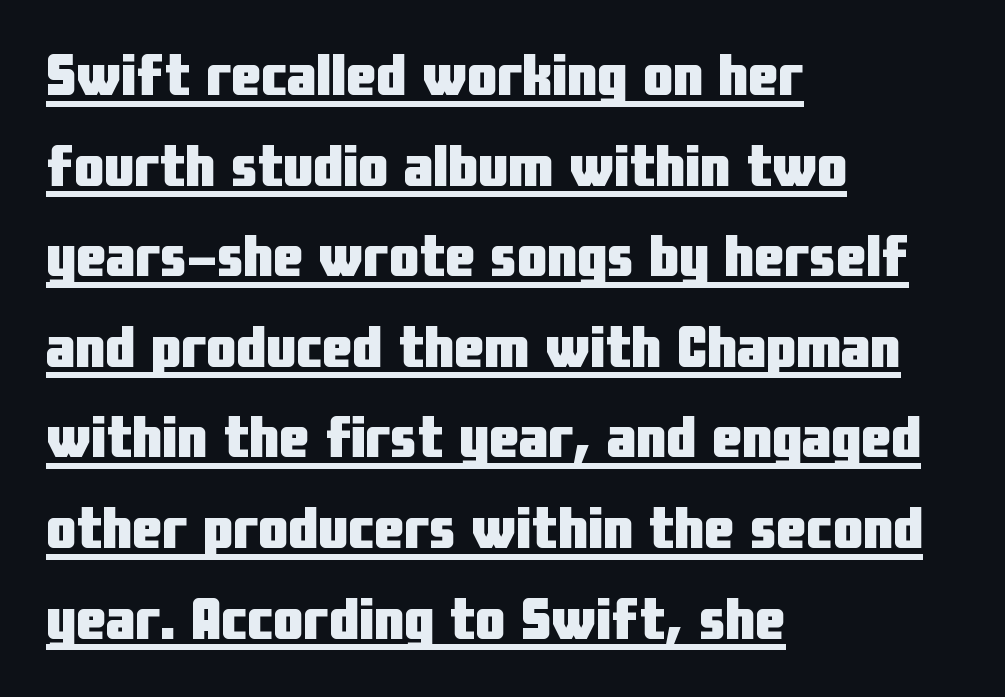
{"serif": "no", "italic": "no", "bold": "yes", "weight": "heavy", "width": "condensed", "stroke_contrast": "low", "x_height": "medium", "monospaced": "no", "underline": "yes", "align": "left", "line_spacing": "normal", "line_spacing_ratio": 1.51, "letter_spacing": "normal", "letter_spacing_em": 0.0, "glyph_px": 60}
